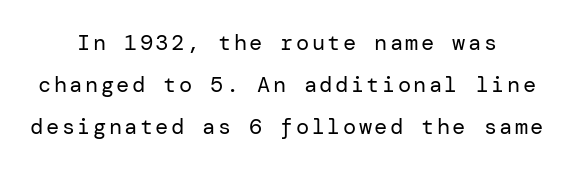
{"italic": "no", "bold": "no", "underline": "no", "line_spacing": "loose", "line_spacing_ratio": 1.92, "glyph_px": 22}
